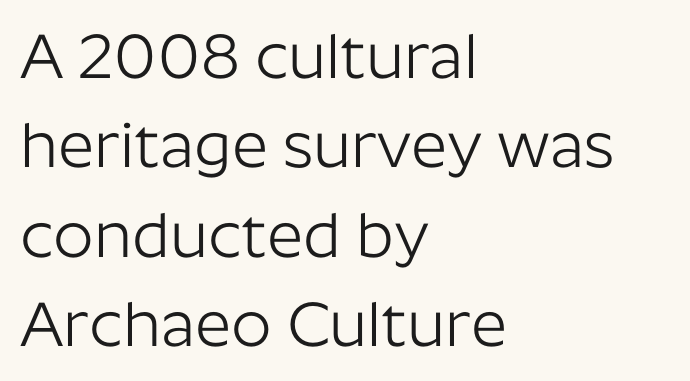
Q: Is the text bold? A: No.
Q: Is the text italic (slanted)? A: No, it is upright.
Q: Is the typeface a serif or a sans-serif typeface? A: Sans-serif.
Q: Is the text underlined? A: No.
Q: How is the paragraph aligned? A: Left-aligned.
Q: Is the spacing between letters normal or unusually wide? A: Normal.
Q: Is the spacing between lines tight, normal or loose? A: Normal.
Q: Width (condensed, normal, or wide)? A: Normal.
Q: Stroke contrast? A: Low.
Q: x-height? A: Medium.
Q: Monospaced? A: No.
